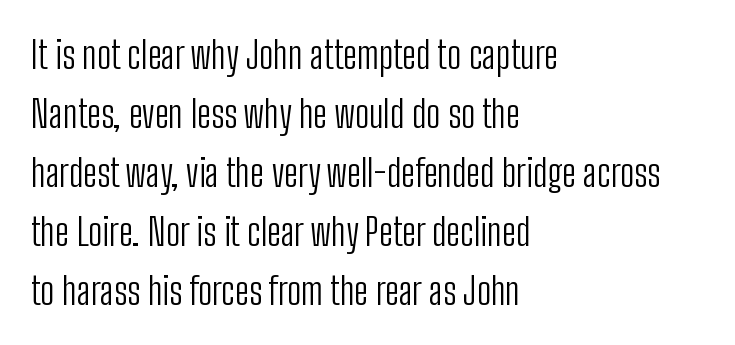
{"serif": "no", "italic": "no", "bold": "no", "weight": "light", "width": "condensed", "stroke_contrast": "low", "x_height": "medium", "monospaced": "no", "underline": "no", "align": "left", "line_spacing": "normal", "line_spacing_ratio": 1.55, "letter_spacing": "normal", "letter_spacing_em": 0.0, "glyph_px": 38}
